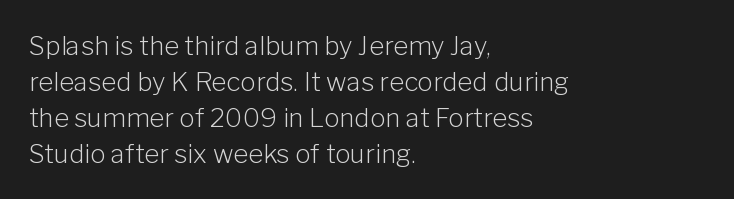
The image shows 26 px text type, upright; set left-aligned, normal line spacing (1.38x), normal letter spacing, not underlined.
